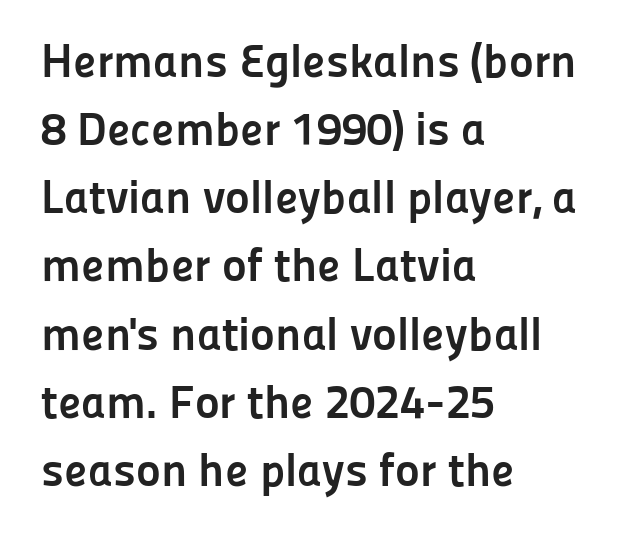
Q: Is the text bold? A: Yes.
Q: Is the text italic (slanted)? A: No, it is upright.
Q: Is the typeface a serif or a sans-serif typeface? A: Sans-serif.
Q: Is the text underlined? A: No.
Q: How is the paragraph aligned? A: Left-aligned.
Q: Is the spacing between letters normal or unusually wide? A: Normal.
Q: Is the spacing between lines tight, normal or loose? A: Normal.
Q: Width (condensed, normal, or wide)? A: Normal.
Q: Stroke contrast? A: Low.
Q: x-height? A: Medium.
Q: Monospaced? A: No.
